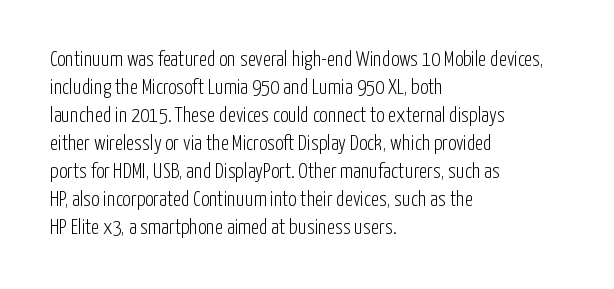
The paragraph has a hard left edge and a soft right edge. Rows of type keep a routine distance in the vertical direction. The letters sit at their default tracking, neither squeezed nor spread. Posture: vertical.
